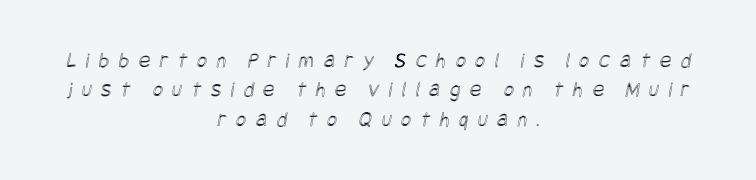
{"underline": "no", "align": "center", "line_spacing": "normal", "line_spacing_ratio": 1.34, "letter_spacing": "wide", "letter_spacing_em": 0.43, "glyph_px": 22}
